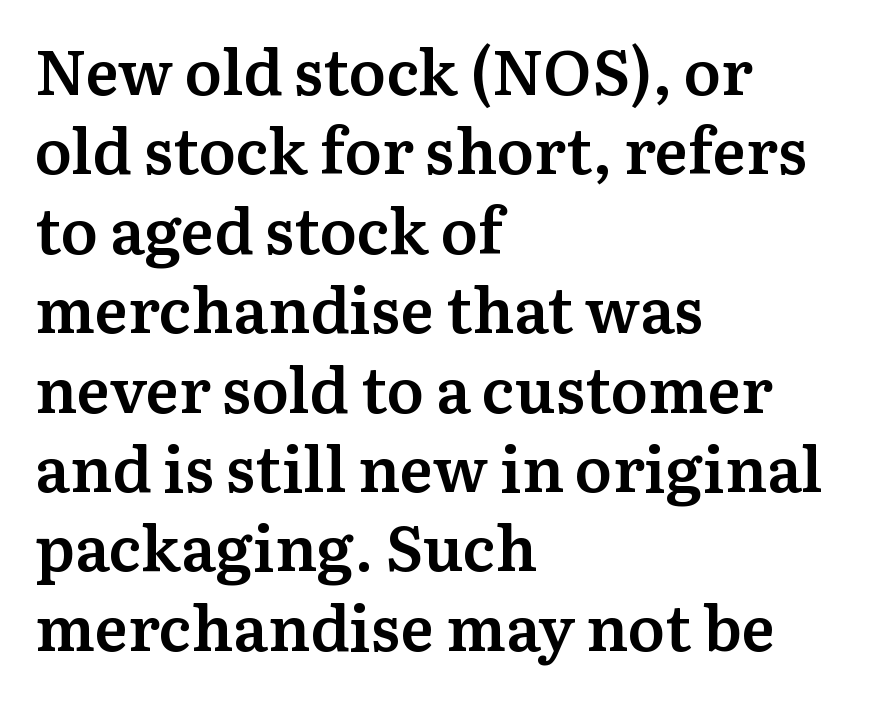
{"serif": "yes", "italic": "no", "bold": "semi", "weight": "semibold", "width": "normal", "stroke_contrast": "medium", "x_height": "medium", "monospaced": "no", "underline": "no", "align": "left", "line_spacing": "normal", "line_spacing_ratio": 1.26, "letter_spacing": "normal", "letter_spacing_em": 0.0, "glyph_px": 63}
